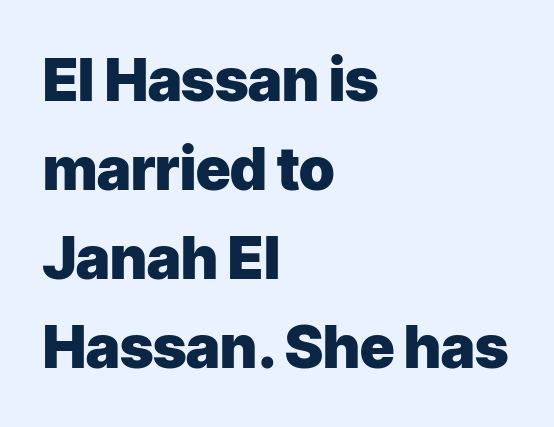
The image shows 59 px heavy sans-serif type, upright; set left-aligned, normal line spacing (1.51x), normal letter spacing, not underlined; low stroke contrast and a medium x-height.
